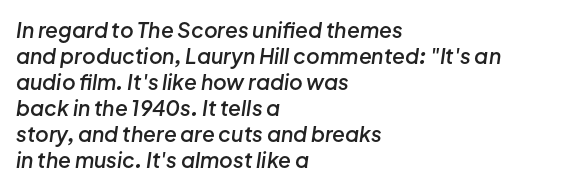
The image shows 21 px text type, italic (leaning right); set left-aligned, line spacing 1.24x, normal letter spacing, not underlined.
